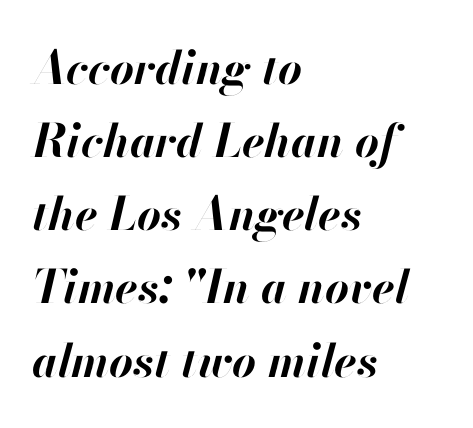
Q: Is the text bold? A: Yes.
Q: Is the text italic (slanted)? A: Yes, it leans right by about 13 degrees.
Q: Is the text underlined? A: No.
Q: How is the paragraph aligned? A: Left-aligned.
Q: Is the spacing between letters normal or unusually wide? A: Normal.
Q: Is the spacing between lines tight, normal or loose? A: Normal.
Q: Width (condensed, normal, or wide)? A: Normal.
Q: Stroke contrast? A: High.
Q: x-height? A: Small.
Q: Monospaced? A: No.
